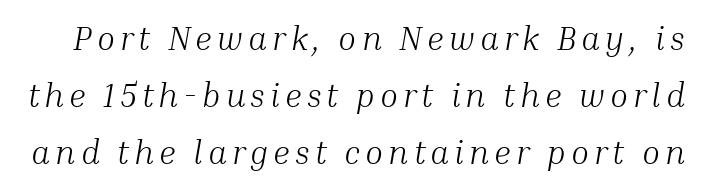
The specimen omits any rule beneath the text block's lines. The face used here is seriffed, in the tradition of book romans. Proportional: the letters do not fall into vertical columns. Italic? Definitely — the glyphs are oblique.
